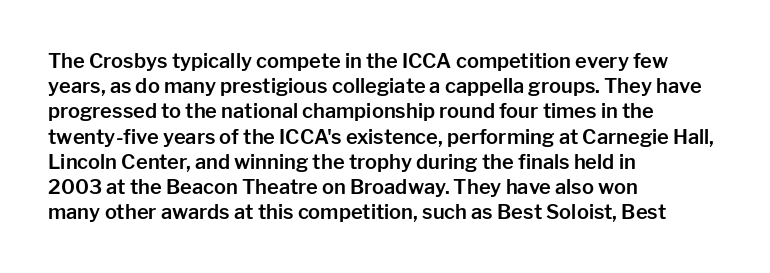
Q: Is the text italic (slanted)? A: No, it is upright.
Q: Is the text underlined? A: No.
Q: How is the paragraph aligned? A: Left-aligned.
Q: Is the spacing between letters normal or unusually wide? A: Normal.
Q: Is the spacing between lines tight, normal or loose? A: Normal.
